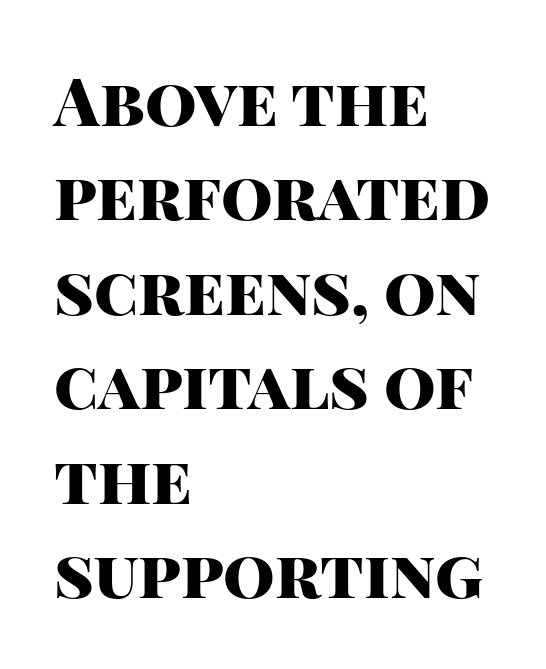
The image shows 66 px heavy sans-serif type, upright; set left-aligned, normal line spacing (1.43x), normal letter spacing, not underlined; high stroke contrast and a large x-height.
